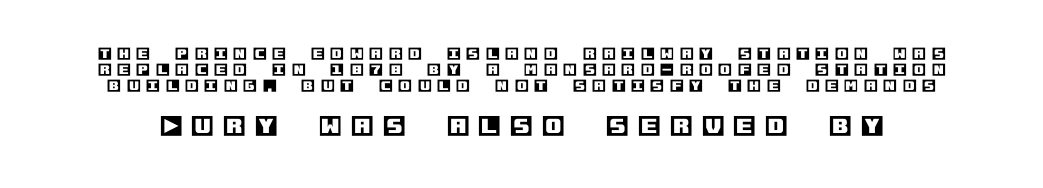
{"italic": "no", "underline": "no", "line_spacing_ratio": 1.16, "letter_spacing": "wide", "letter_spacing_em": 0.41, "larger_block": "second", "size_ratio": 1.64, "glyph_px": 23}
